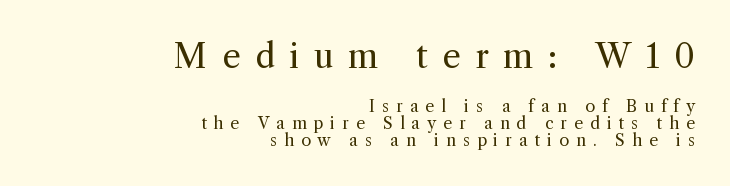
Q: Is the text bold? A: No.
Q: Is the text italic (slanted)? A: No, it is upright.
Q: Is the typeface a serif or a sans-serif typeface? A: Serif.
Q: Is the text underlined? A: No.
Q: How is the paragraph aligned? A: Right-aligned.
Q: Is the spacing between letters normal or unusually wide? A: Unusually wide.
Q: Is the spacing between lines tight, normal or loose? A: Tight.
Q: Which block of text is set in a larger size, the first (top) or the second (bottom)? A: The first (top) one.
Q: Width (condensed, normal, or wide)? A: Normal.
Q: x-height? A: Medium.
Q: Monospaced? A: No.
